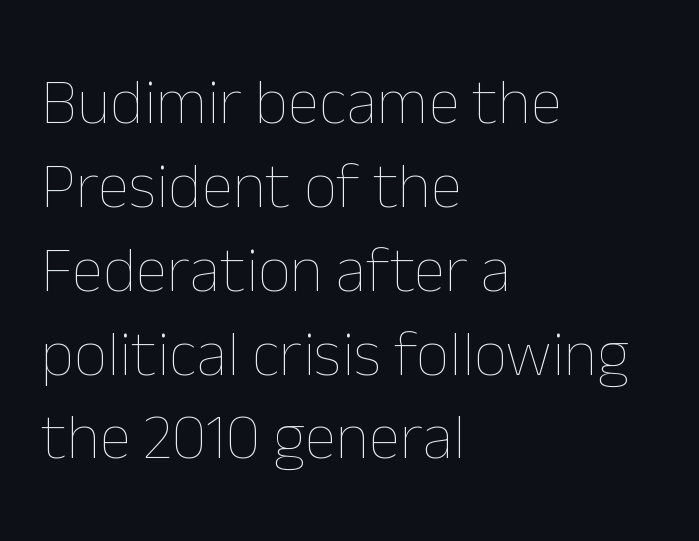
The image shows 65 px thin type, upright; set left-aligned, normal line spacing (1.29x), normal letter spacing, not underlined; low stroke contrast and a medium x-height.
